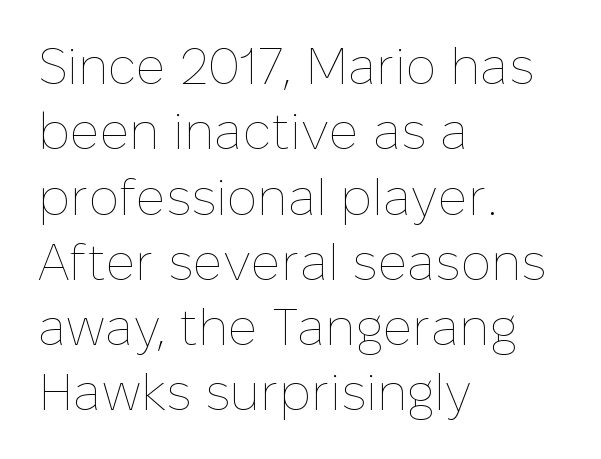
Rule under the text: the space is simply empty. The vertical gap from one line to the next is medium. A roman cut, with each character standing at attention. This rendering uses left alignment, leaving the right contour irregular. No extra tracking has been applied to these lines. On a weight scale, this lands at 450 or below.
